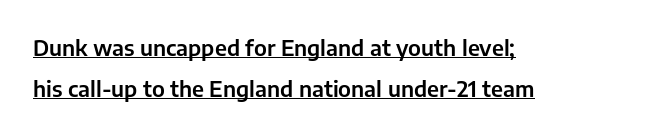
Q: Is the text italic (slanted)? A: No, it is upright.
Q: Is the text underlined? A: Yes.
Q: How is the paragraph aligned? A: Left-aligned.
Q: Is the spacing between letters normal or unusually wide? A: Normal.
